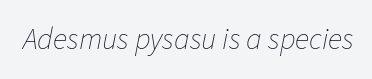
The image shows 30 px thin type, italic (leaning right); set normal letter spacing, not underlined; low stroke contrast and a medium x-height.
